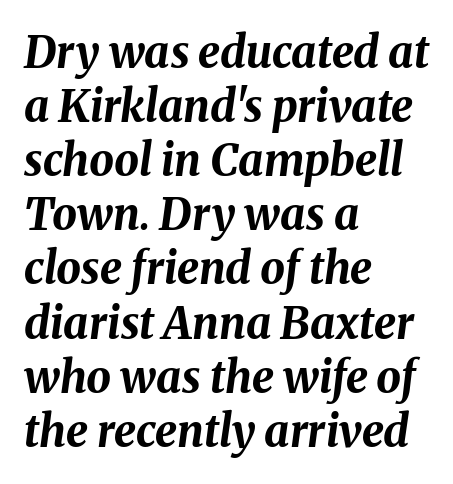
The rendering uses natural spacing where letterforms have individual widths. Slant detected: the letters are inclined. The compositor pushed each line to the left boundary. These lines keep a tight, regular rhythm from letter to letter.
